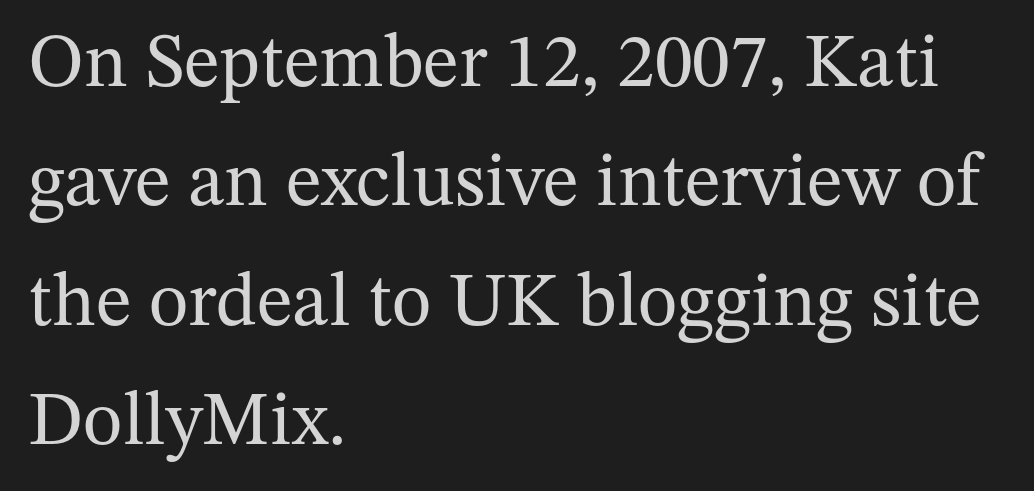
Default kerning and tracking; the words read as compact shapes. Note the varied advance widths — an 'i' is clearly narrower than an 'm'. Ordinary non-slanted type is in use. A typesetter would label this face a serif.
